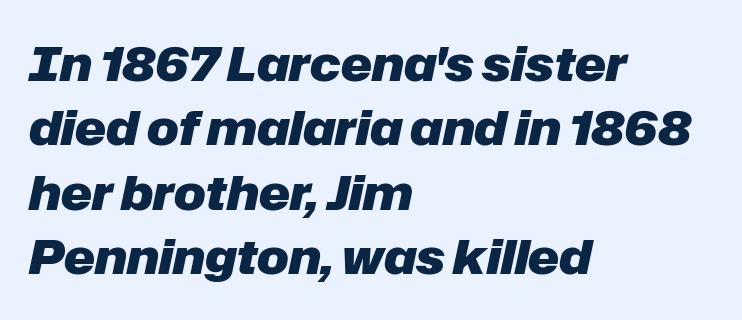
The image shows 47 px heavy type, italic (leaning right); set left-aligned, normal line spacing (1.37x), normal letter spacing, not underlined; low stroke contrast and a medium x-height.
